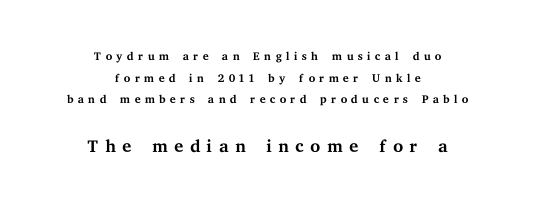
{"italic": "no", "bold": "no", "underline": "no", "align": "center", "line_spacing": "normal", "line_spacing_ratio": 1.27, "letter_spacing": "wide", "letter_spacing_em": 0.22, "larger_block": "second", "size_ratio": 1.53, "glyph_px": 26}
